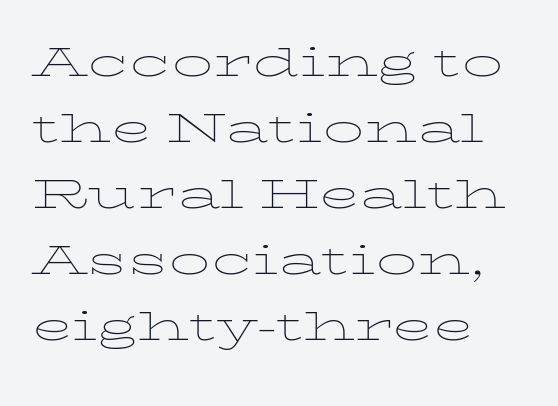
Q: Is the text bold? A: No.
Q: Is the text italic (slanted)? A: No, it is upright.
Q: Is the text underlined? A: No.
Q: How is the paragraph aligned? A: Left-aligned.
Q: Is the spacing between letters normal or unusually wide? A: Normal.
Q: Width (condensed, normal, or wide)? A: Wide.
Q: Stroke contrast? A: Low.
Q: x-height? A: Medium.
Q: Monospaced? A: No.
